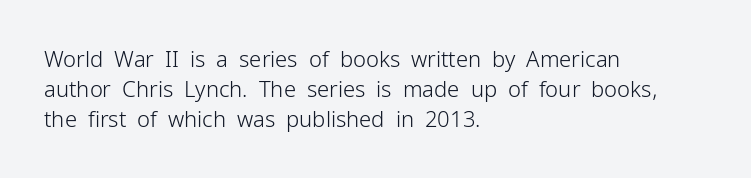
Q: Is the text bold? A: No.
Q: Is the text italic (slanted)? A: No, it is upright.
Q: Is the text underlined? A: No.
Q: How is the paragraph aligned? A: Left-aligned.
Q: Is the spacing between letters normal or unusually wide? A: Normal.
Q: Is the spacing between lines tight, normal or loose? A: Normal.
